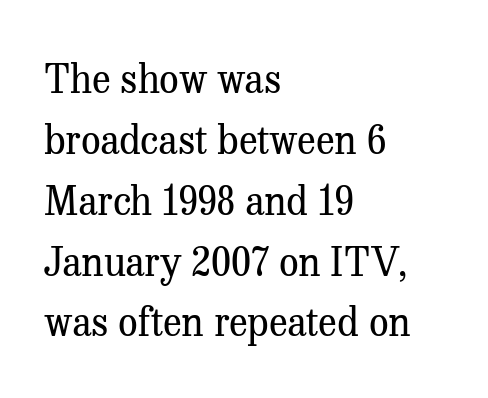
Q: Is the text bold? A: No.
Q: Is the text italic (slanted)? A: No, it is upright.
Q: Is the typeface a serif or a sans-serif typeface? A: Serif.
Q: Is the text underlined? A: No.
Q: How is the paragraph aligned? A: Left-aligned.
Q: Is the spacing between letters normal or unusually wide? A: Normal.
Q: Is the spacing between lines tight, normal or loose? A: Normal.
Q: Width (condensed, normal, or wide)? A: Normal.
Q: Stroke contrast? A: Medium.
Q: x-height? A: Medium.
Q: Monospaced? A: No.
